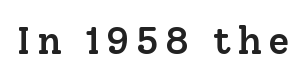
Q: Is the text bold? A: Semi-bold.
Q: Is the text italic (slanted)? A: No, it is upright.
Q: Is the typeface a serif or a sans-serif typeface? A: Serif.
Q: Is the text underlined? A: No.
Q: Width (condensed, normal, or wide)? A: Normal.
Q: Stroke contrast? A: Low.
Q: x-height? A: Medium.
Q: Monospaced? A: No.
